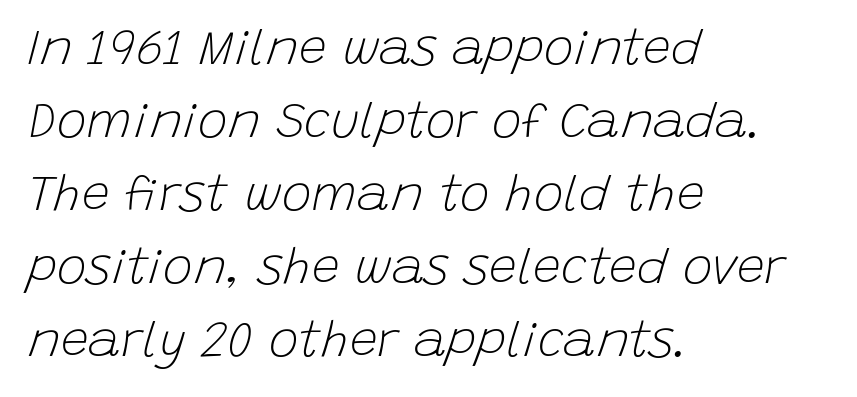
{"italic": "yes", "lean": "right", "slant_degrees": 15, "bold": "no", "weight": "light", "width": "normal", "stroke_contrast": "low", "x_height": "large", "monospaced": "no", "underline": "no", "align": "left", "line_spacing": "normal", "line_spacing_ratio": 1.46, "letter_spacing": "normal", "letter_spacing_em": 0.0, "glyph_px": 50}
